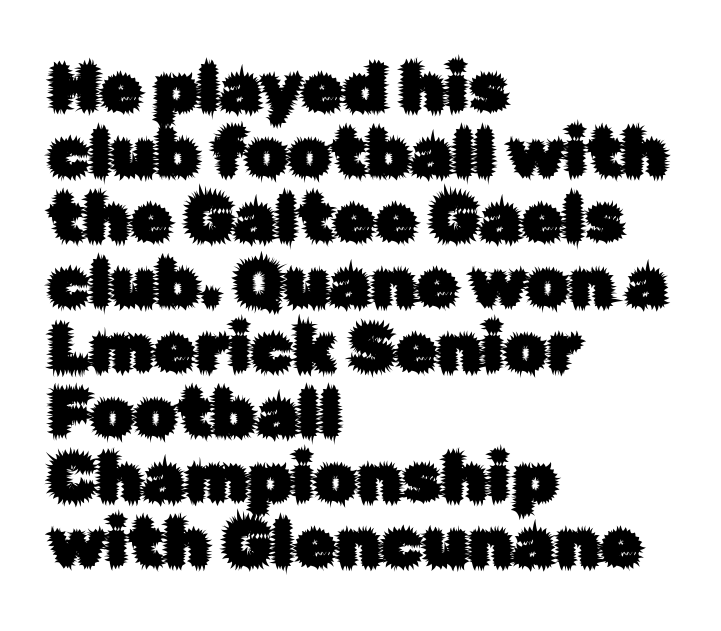
The words here are not underlined. Vertical spacing — tight. The designer went with a sans here, leaving each stem footless. This rendering leaves character spacing at its baseline value. Characters remain perfectly vertical along every line. Notice how the passage keeps a crisp vertical edge on the left only.
